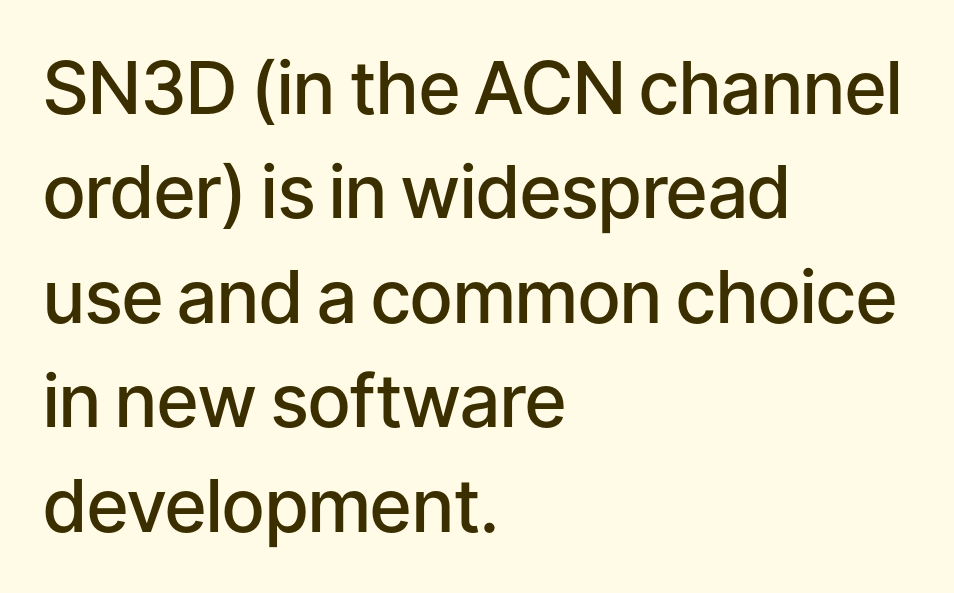
{"serif": "no", "italic": "no", "bold": "semi", "weight": "semibold", "width": "normal", "stroke_contrast": "low", "x_height": "medium", "monospaced": "no", "underline": "no", "align": "left", "line_spacing": "normal", "line_spacing_ratio": 1.43, "letter_spacing": "normal", "letter_spacing_em": 0.0, "glyph_px": 73}
